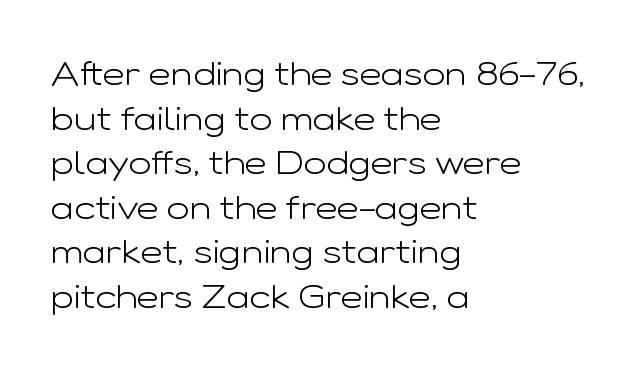
Look at the tracking — it's just the regular setting, nothing added. Typeset ragged right — the left edge is the straight one. The axis of the letterforms is exactly vertical. Is this a heavy cut? Hardly; it is regular or lighter. Each new line begins a customary step beneath the previous one. Glance below the letters and you will spot only blank space.
